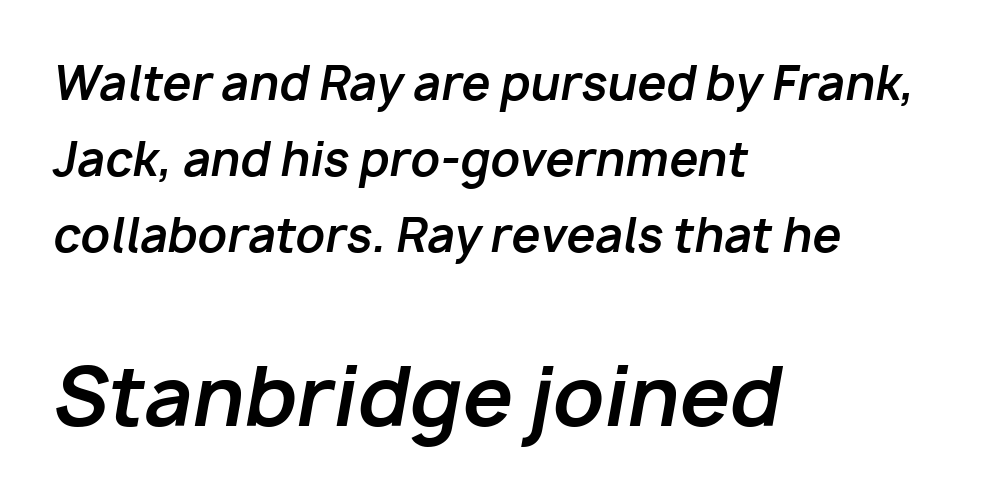
The rag falls on the right side of this text block. A bare baseline throughout the passage. The letters advance in unequal steps, a hallmark of proportional type. There is no visible air inserted between adjacent glyphs.
